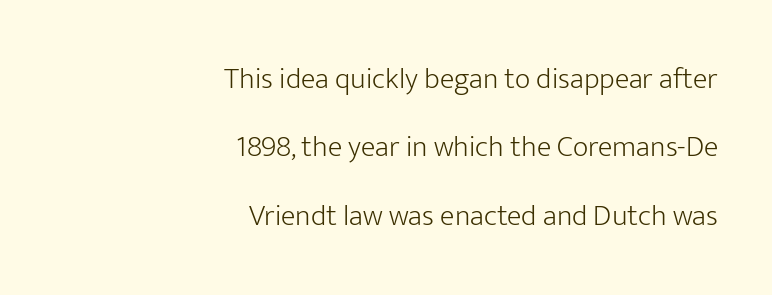
{"serif": "no", "italic": "no", "bold": "no", "weight": "light", "width": "normal", "stroke_contrast": "low", "x_height": "medium", "monospaced": "no", "underline": "no", "align": "right", "line_spacing": "loose", "line_spacing_ratio": 2.28, "letter_spacing": "normal", "letter_spacing_em": 0.0, "glyph_px": 30}
